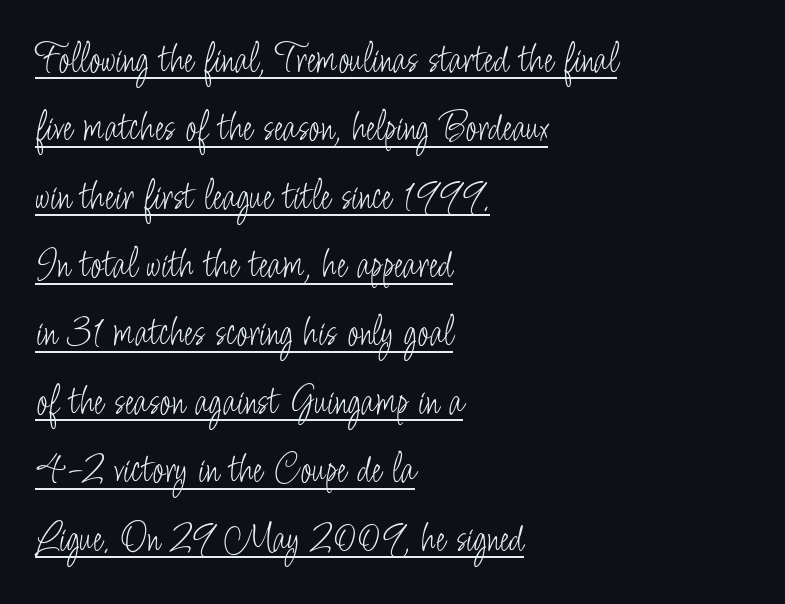
The image shows 43 px light, condensed sans-serif type; set left-aligned, normal line spacing (1.59x), normal letter spacing, underlined; low stroke contrast and a small x-height.
